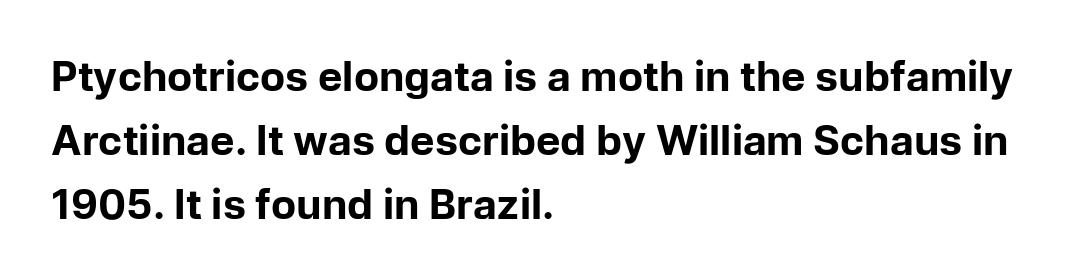
Q: Is the text bold? A: Yes.
Q: Is the text italic (slanted)? A: No, it is upright.
Q: Is the typeface a serif or a sans-serif typeface? A: Sans-serif.
Q: Is the text underlined? A: No.
Q: How is the paragraph aligned? A: Left-aligned.
Q: Is the spacing between letters normal or unusually wide? A: Normal.
Q: Is the spacing between lines tight, normal or loose? A: Normal.
Q: Width (condensed, normal, or wide)? A: Normal.
Q: Stroke contrast? A: Low.
Q: x-height? A: Medium.
Q: Monospaced? A: No.
